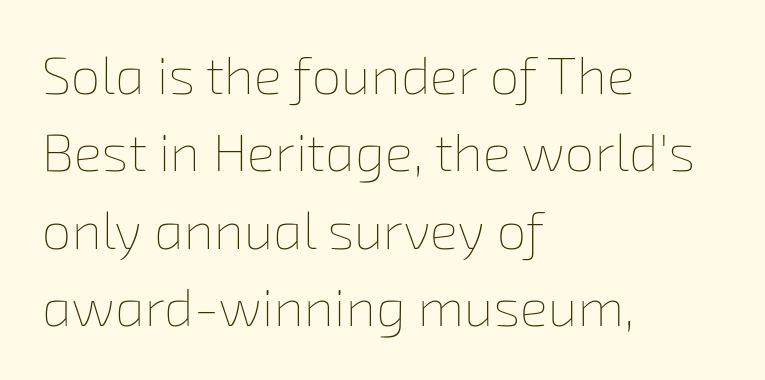
{"bold": "no", "weight": "thin", "width": "normal", "stroke_contrast": "low", "x_height": "medium", "monospaced": "no", "underline": "no", "align": "left", "line_spacing": "normal", "line_spacing_ratio": 1.46, "letter_spacing": "normal", "letter_spacing_em": 0.0, "glyph_px": 53}
